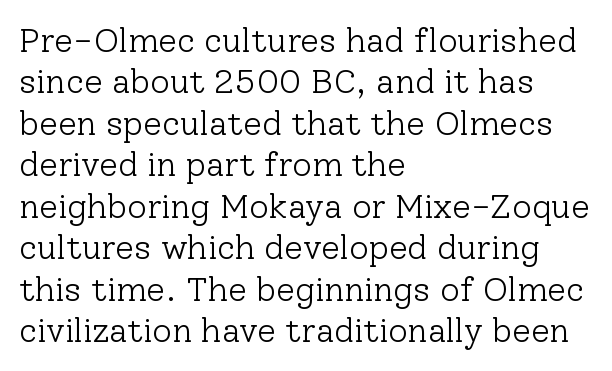
The image shows 34 px light serif type, upright; set left-aligned, line spacing 1.22x, normal letter spacing, not underlined; low stroke contrast and a medium x-height.
